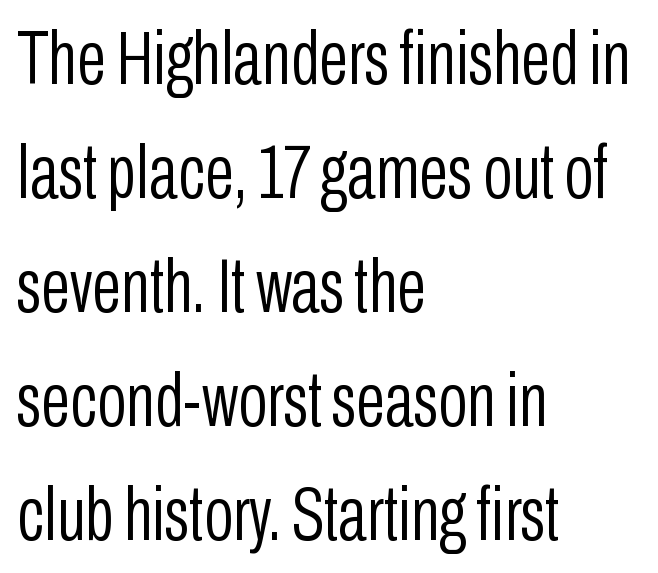
Q: Is the text bold? A: No.
Q: Is the text italic (slanted)? A: No, it is upright.
Q: Is the typeface a serif or a sans-serif typeface? A: Sans-serif.
Q: Is the text underlined? A: No.
Q: How is the paragraph aligned? A: Left-aligned.
Q: Is the spacing between letters normal or unusually wide? A: Normal.
Q: Is the spacing between lines tight, normal or loose? A: Normal.
Q: Width (condensed, normal, or wide)? A: Condensed.
Q: Stroke contrast? A: Low.
Q: x-height? A: Medium.
Q: Monospaced? A: No.
